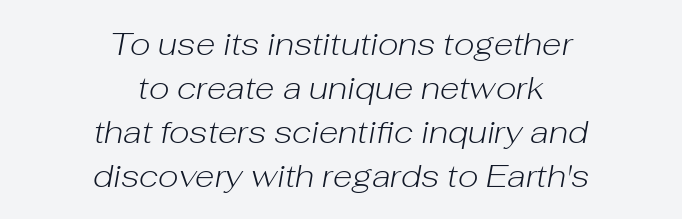
The image shows 32 px light type, italic (leaning right); set centered, normal line spacing (1.37x), normal letter spacing, not underlined; low stroke contrast and a medium x-height.
